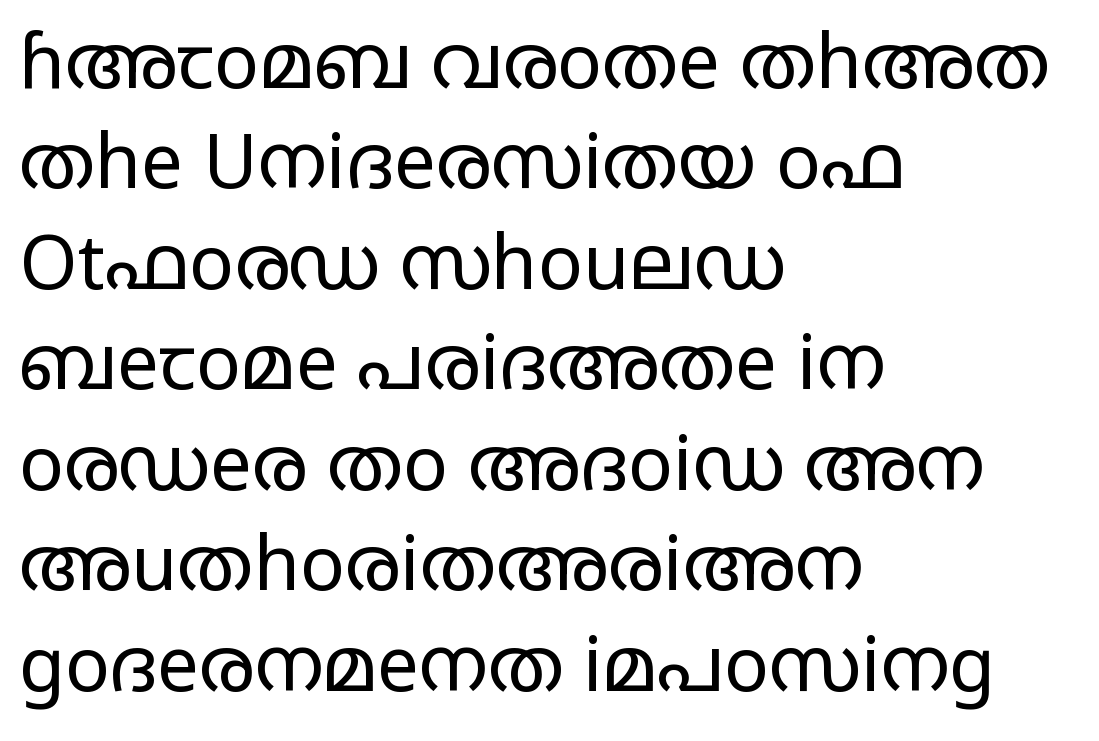
Q: Is the text bold? A: No.
Q: Is the text italic (slanted)? A: No, it is upright.
Q: Is the typeface a serif or a sans-serif typeface? A: Sans-serif.
Q: Is the text underlined? A: No.
Q: How is the paragraph aligned? A: Left-aligned.
Q: Is the spacing between letters normal or unusually wide? A: Normal.
Q: Is the spacing between lines tight, normal or loose? A: Normal.
Q: Width (condensed, normal, or wide)? A: Wide.
Q: Stroke contrast? A: Low.
Q: x-height? A: Large.
Q: Monospaced? A: No.
